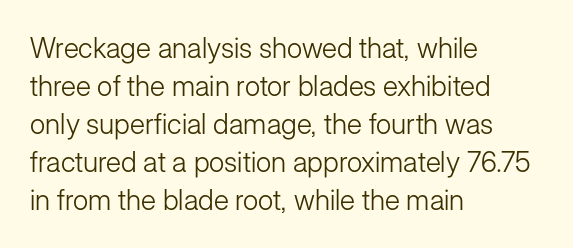
The type family on display is of the sans-serif kind. Stems here are at most as thick as an everyday book face. Which margin do the lines hug? The left one — the right edge is uneven. Looks like regular typesetting: each glyph gets only the width it needs. Reading down the column, the eye jumps a familiar distance to each next line. Observe the ordinary spacing: letters are neighbours, not strangers.
